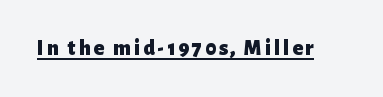
{"italic": "no", "bold": "yes", "underline": "yes", "glyph_px": 22}
